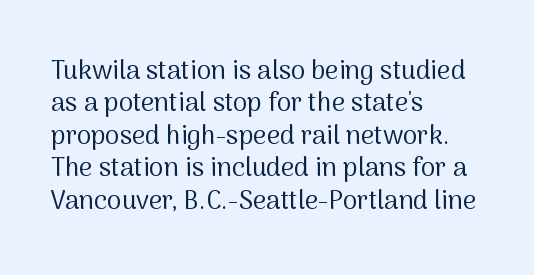
The image shows 26 px text type, upright; set left-aligned, normal line spacing (1.25x), normal letter spacing, not underlined.
